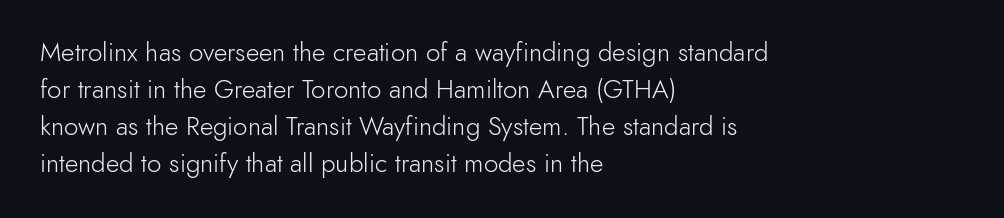
Q: Is the text bold? A: No.
Q: Is the text italic (slanted)? A: No, it is upright.
Q: Is the text underlined? A: No.
Q: How is the paragraph aligned? A: Left-aligned.
Q: Is the spacing between letters normal or unusually wide? A: Normal.
Q: Is the spacing between lines tight, normal or loose? A: Normal.
